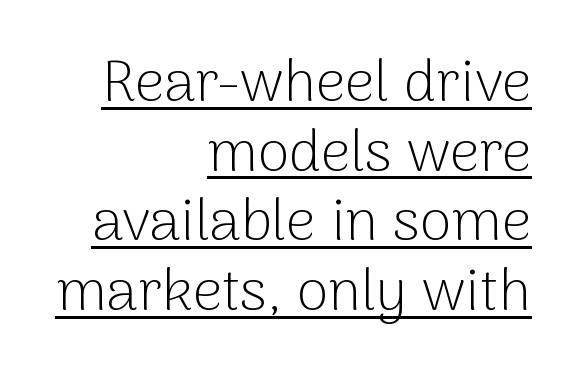
You could not count columns in this text — the font is proportionally spaced. This is sans-serif lettering, the kind often seen on screens and signage. Underlining? Definitely there. Does extra space separate the letters? No, they use regular spacing. The specimen reads as upright at a glance.
